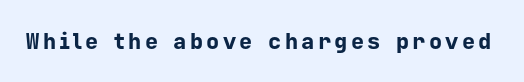
Weight check: bold — yes, fully. Rule under the text: the space is simply empty. Quick note: not italic, upright.
